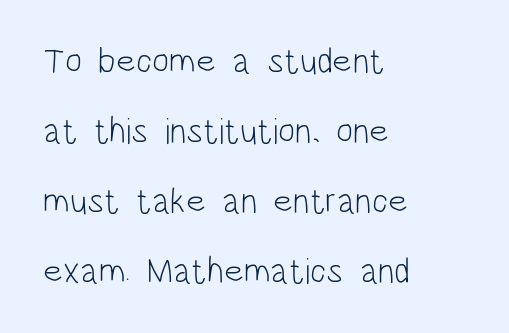
Q: Is the text bold? A: No.
Q: Is the text italic (slanted)? A: No, it is upright.
Q: Is the typeface a serif or a sans-serif typeface? A: Sans-serif.
Q: Is the text underlined? A: No.
Q: How is the paragraph aligned? A: Left-aligned.
Q: Is the spacing between letters normal or unusually wide? A: Normal.
Q: Is the spacing between lines tight, normal or loose? A: Loose.
Q: Width (condensed, normal, or wide)? A: Condensed.
Q: Stroke contrast? A: Low.
Q: x-height? A: Large.
Q: Monospaced? A: No.
